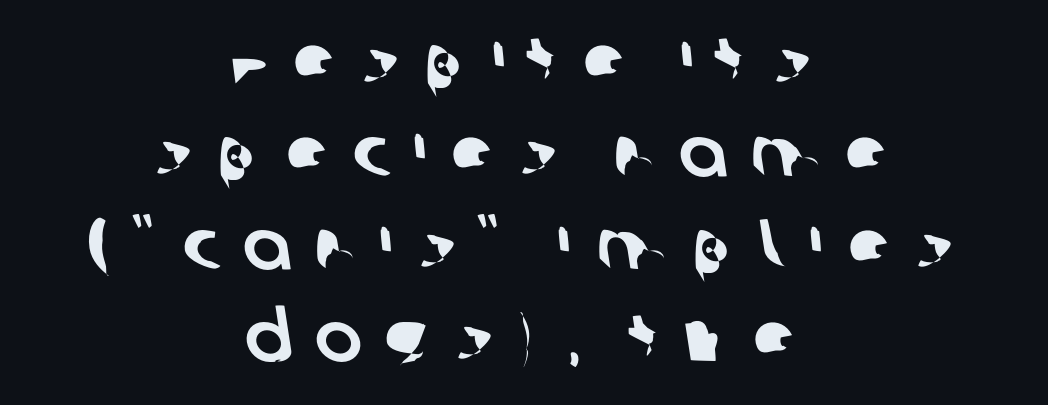
The image shows 71 px sans-serif type; set centered, normal line spacing (1.3x), unusually wide letter spacing (+0.32 em), not underlined; low stroke contrast and a large x-height.
